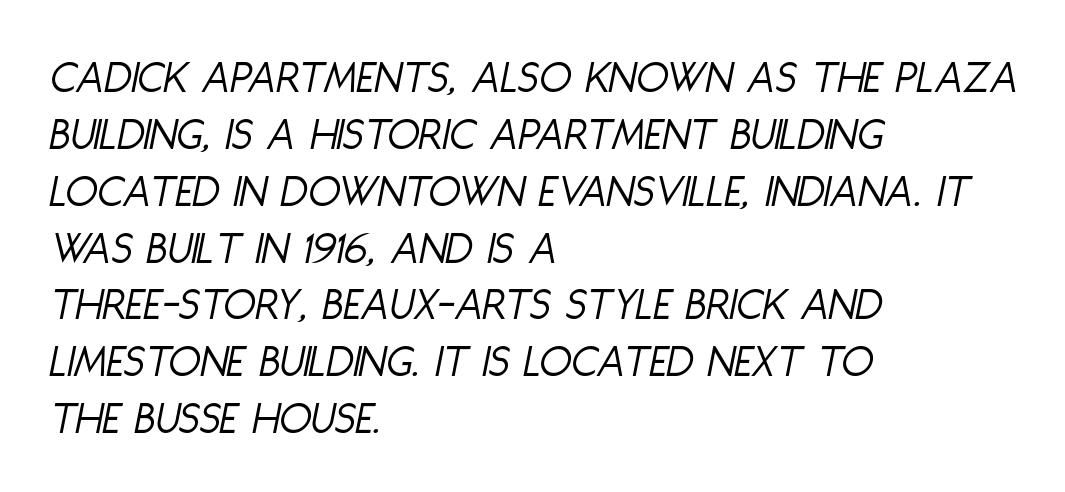
{"italic": "yes", "lean": "right", "slant_degrees": 11, "bold": "no", "weight": "light", "width": "condensed", "stroke_contrast": "low", "x_height": "large", "monospaced": "no", "underline": "no", "align": "left", "line_spacing_ratio": 1.21, "letter_spacing": "normal", "letter_spacing_em": 0.0, "glyph_px": 47}
